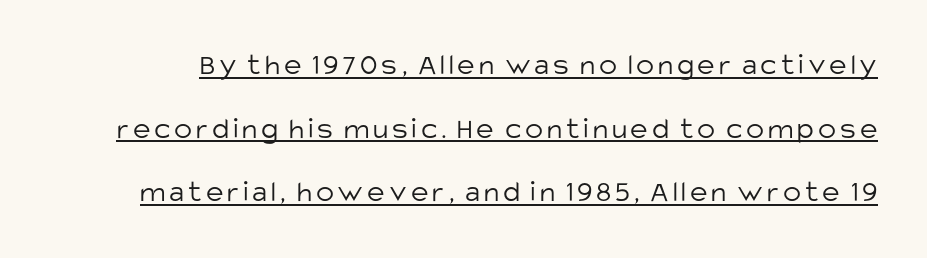
{"serif": "no", "italic": "no", "bold": "no", "weight": "light", "width": "normal", "stroke_contrast": "low", "x_height": "large", "monospaced": "no", "underline": "yes", "line_spacing": "loose", "line_spacing_ratio": 2.12, "glyph_px": 30}
